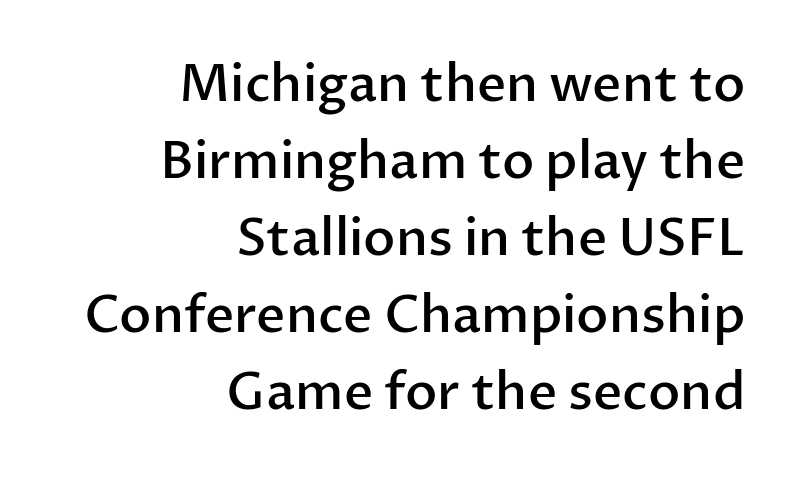
Q: Is the text bold? A: Semi-bold.
Q: Is the text italic (slanted)? A: No, it is upright.
Q: Is the typeface a serif or a sans-serif typeface? A: Sans-serif.
Q: Is the text underlined? A: No.
Q: How is the paragraph aligned? A: Right-aligned.
Q: Is the spacing between letters normal or unusually wide? A: Normal.
Q: Is the spacing between lines tight, normal or loose? A: Normal.
Q: Width (condensed, normal, or wide)? A: Normal.
Q: Stroke contrast? A: Low.
Q: x-height? A: Medium.
Q: Monospaced? A: No.
